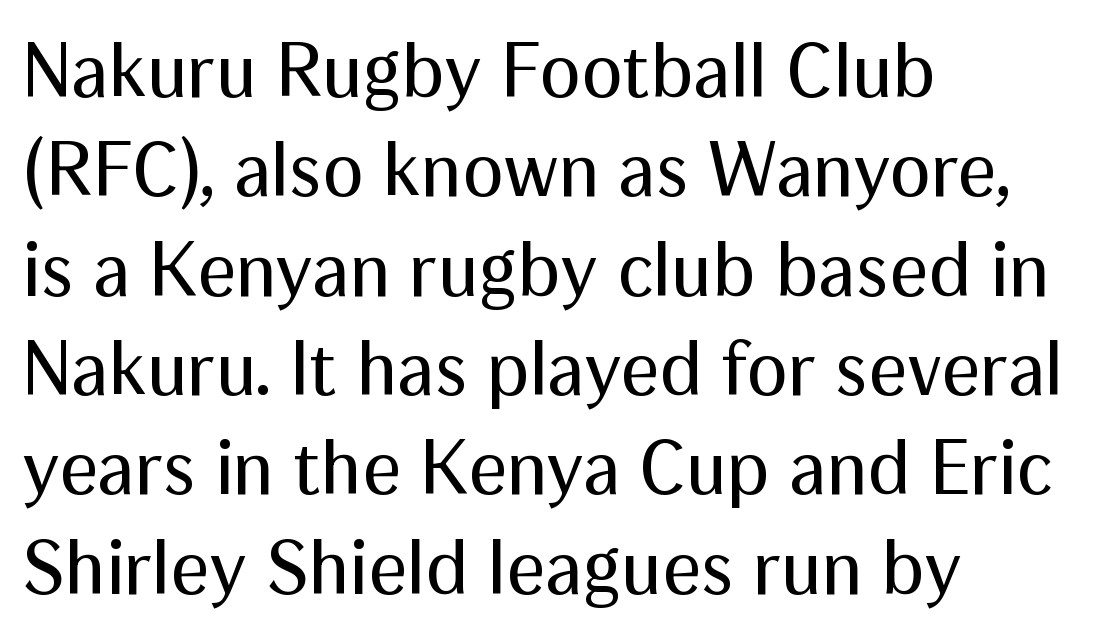
The image shows 77 px regular-weight sans-serif type, upright; set left-aligned, normal line spacing (1.29x), normal letter spacing, not underlined; medium stroke contrast and a medium x-height.
